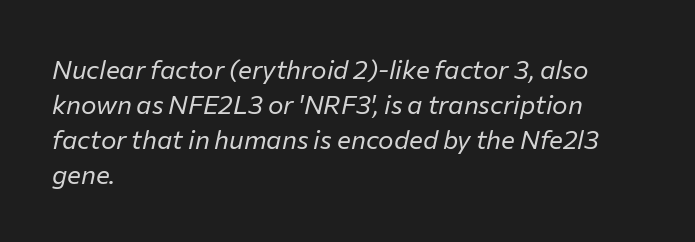
The image shows 26 px text type, italic (leaning right); set left-aligned, normal line spacing (1.34x), normal letter spacing, not underlined.
